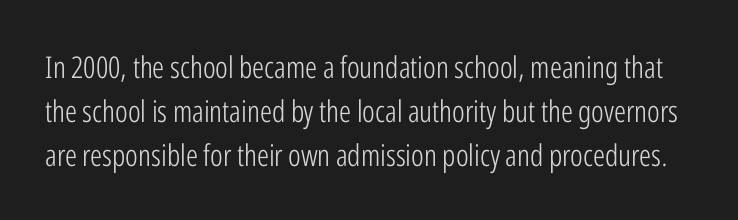
Q: Is the text bold? A: No.
Q: Is the text italic (slanted)? A: No, it is upright.
Q: Is the typeface a serif or a sans-serif typeface? A: Sans-serif.
Q: Is the text underlined? A: No.
Q: Is the spacing between letters normal or unusually wide? A: Normal.
Q: Is the spacing between lines tight, normal or loose? A: Normal.
Q: Width (condensed, normal, or wide)? A: Condensed.
Q: Stroke contrast? A: Low.
Q: x-height? A: Medium.
Q: Monospaced? A: No.
